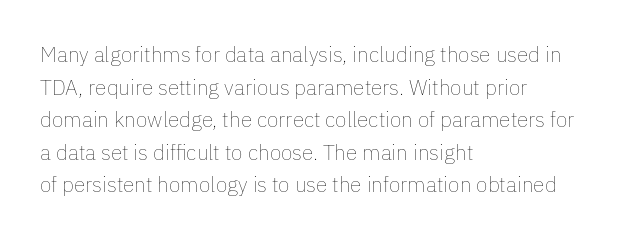
The image shows 21 px text type, upright; set left-aligned, normal line spacing (1.55x), normal letter spacing, not underlined.
